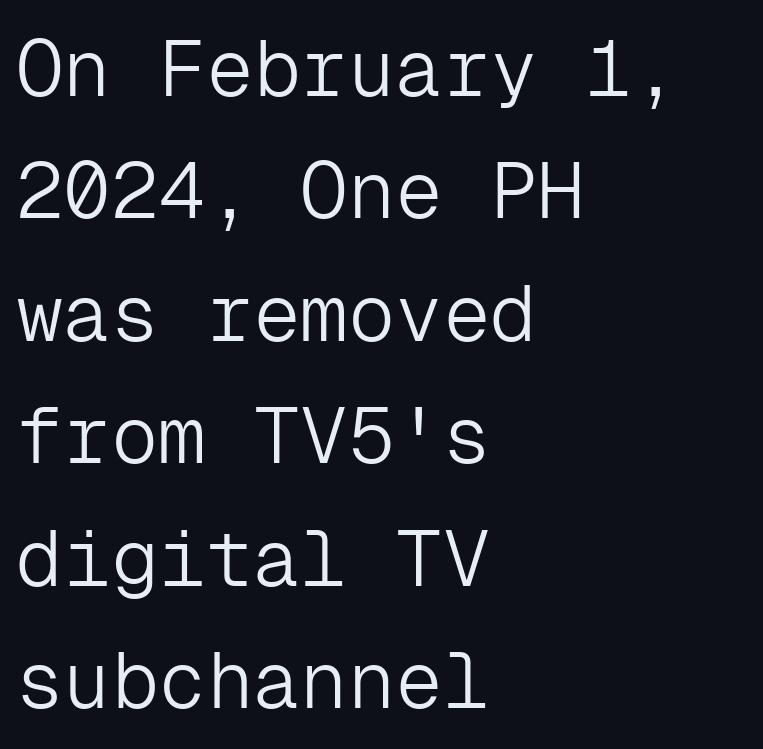
{"serif": "no", "italic": "no", "bold": "no", "weight": "light", "width": "normal", "stroke_contrast": "low", "x_height": "medium", "monospaced": "yes", "underline": "no", "align": "left", "line_spacing": "normal", "line_spacing_ratio": 1.55, "letter_spacing": "normal", "letter_spacing_em": 0.0, "glyph_px": 79}
